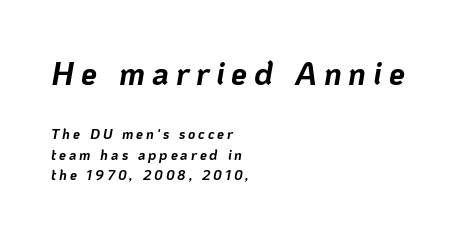
Horizontal alignment here is leftward, the default for most running prose. If you drew a line through each stem, it would be angled. Weight: bold. The tracking jumps out immediately: characters are airy and widely separated.
